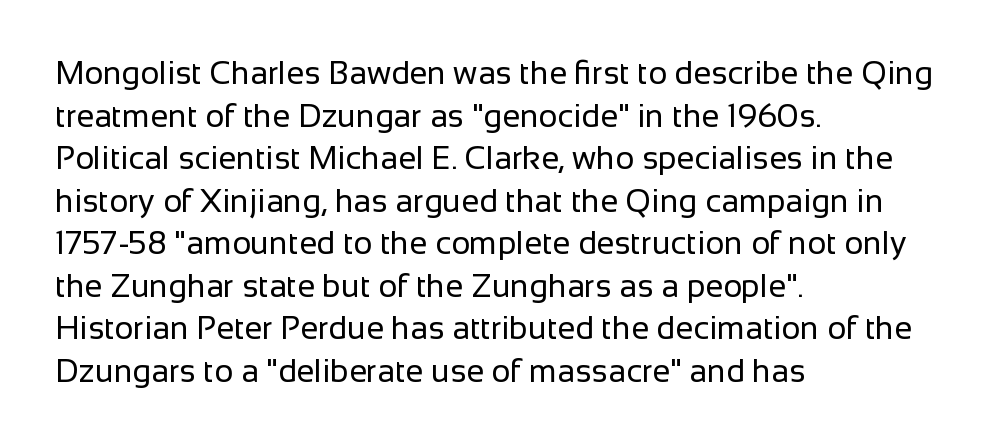
Q: Is the text bold? A: No.
Q: Is the text italic (slanted)? A: No, it is upright.
Q: Is the typeface a serif or a sans-serif typeface? A: Sans-serif.
Q: Is the text underlined? A: No.
Q: How is the paragraph aligned? A: Left-aligned.
Q: Is the spacing between letters normal or unusually wide? A: Normal.
Q: Is the spacing between lines tight, normal or loose? A: Normal.
Q: Width (condensed, normal, or wide)? A: Normal.
Q: Stroke contrast? A: Low.
Q: x-height? A: Medium.
Q: Monospaced? A: No.
